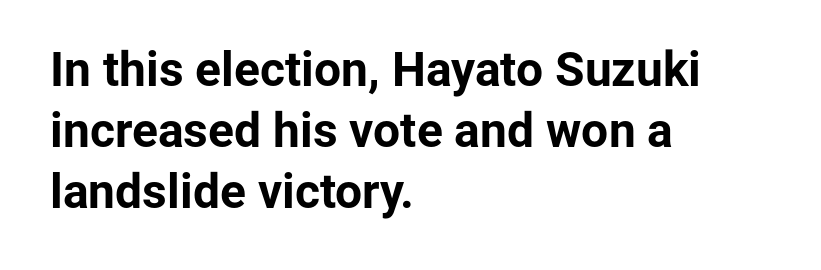
The image shows 48 px bold sans-serif type, upright; set left-aligned, normal line spacing (1.27x), normal letter spacing, not underlined; low stroke contrast and a medium x-height.
